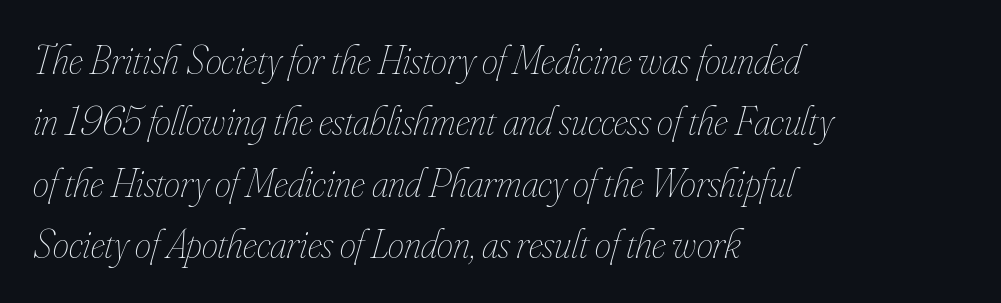
Leading matches the norm, producing a regular column. The words here are not underlined. Every row of glyphs begins at an identical x-position on the left. Students, note that the glyphs here touch the page at normal intervals. A typesetter would call this proportional, since set widths differ per character.
